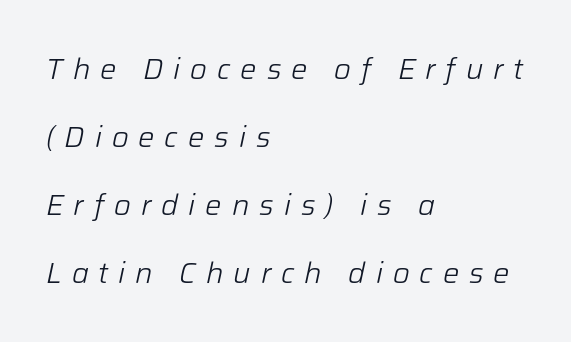
Each new line begins a long way beneath the previous one. Note the varied advance widths — an 'i' is clearly narrower than an 'm'. The weight tops out at a normal text grade. The whole block is typeset with a tilt.
